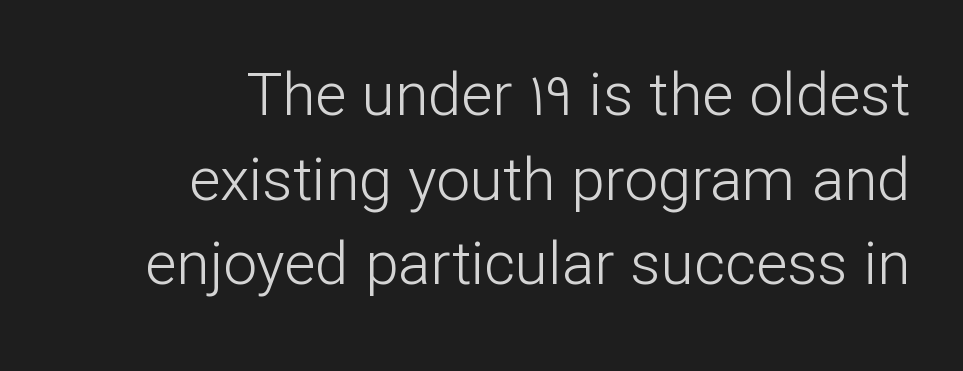
Q: Is the text bold? A: No.
Q: Is the text italic (slanted)? A: No, it is upright.
Q: Is the typeface a serif or a sans-serif typeface? A: Sans-serif.
Q: Is the text underlined? A: No.
Q: How is the paragraph aligned? A: Right-aligned.
Q: Is the spacing between letters normal or unusually wide? A: Normal.
Q: Is the spacing between lines tight, normal or loose? A: Normal.
Q: Width (condensed, normal, or wide)? A: Normal.
Q: Stroke contrast? A: Low.
Q: x-height? A: Medium.
Q: Monospaced? A: No.
